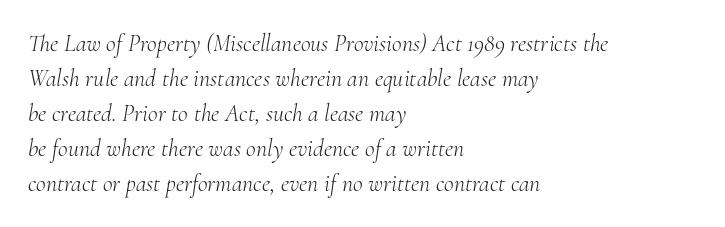
{"italic": "yes", "lean": "right", "slant_degrees": 10, "bold": "no", "underline": "no", "align": "left", "line_spacing": "normal", "line_spacing_ratio": 1.46, "letter_spacing": "normal", "letter_spacing_em": 0.0, "glyph_px": 24}
